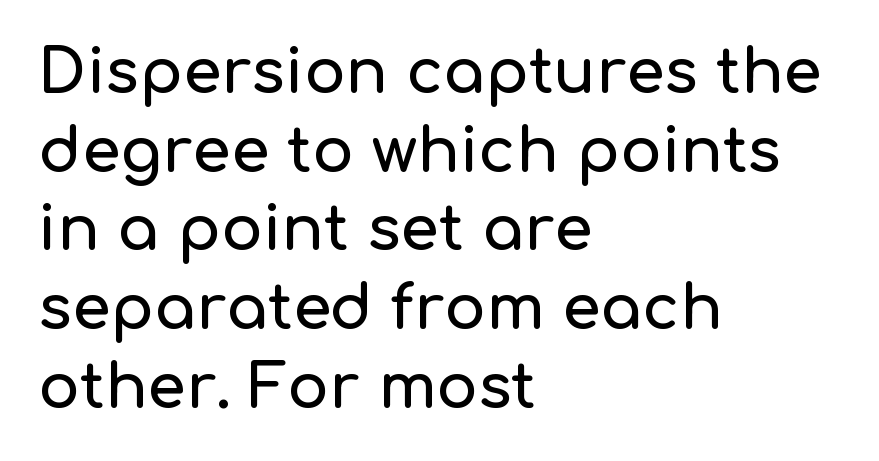
Q: Is the text italic (slanted)? A: No, it is upright.
Q: Is the typeface a serif or a sans-serif typeface? A: Sans-serif.
Q: Is the text underlined? A: No.
Q: How is the paragraph aligned? A: Left-aligned.
Q: Is the spacing between letters normal or unusually wide? A: Normal.
Q: Is the spacing between lines tight, normal or loose? A: Normal.
Q: Width (condensed, normal, or wide)? A: Normal.
Q: Stroke contrast? A: Low.
Q: x-height? A: Medium.
Q: Monospaced? A: No.
